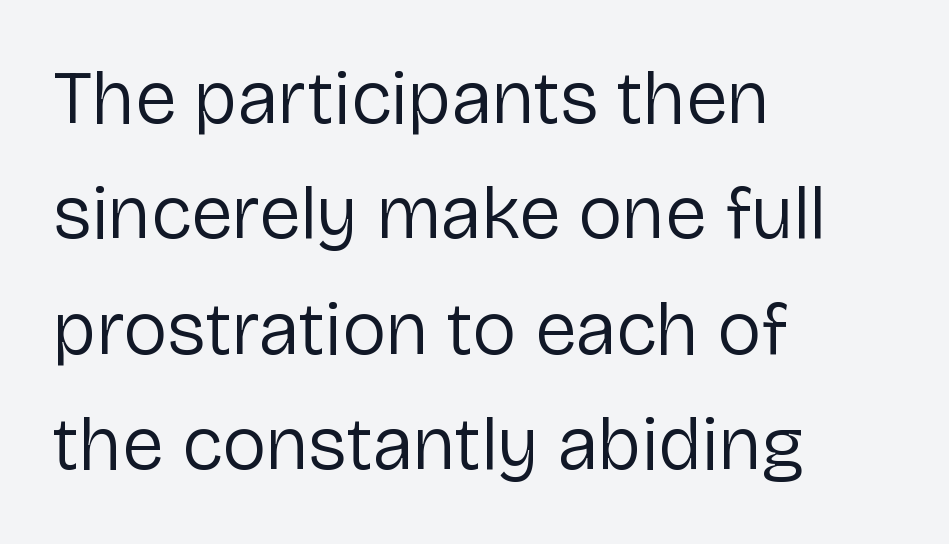
The image shows 75 px regular-weight sans-serif type, upright; set left-aligned, normal line spacing (1.54x), normal letter spacing, not underlined; low stroke contrast and a medium x-height.
